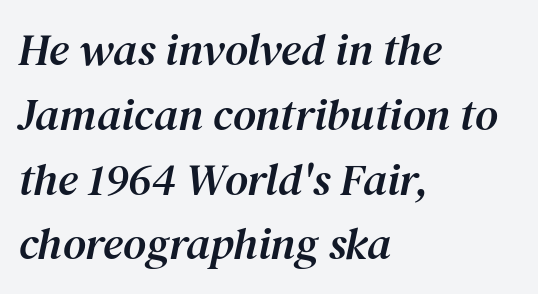
The image shows 45 px serif type, italic (leaning right); set left-aligned, normal line spacing (1.44x), normal letter spacing, not underlined; medium stroke contrast and a medium x-height.
